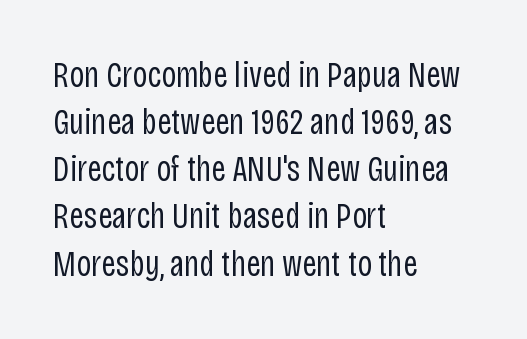
No extra ink here — the face is not bold. The letters stand upright; this is a roman face. If you drew a ruler down the left edge, every line would touch it. A typesetter would call this proportional, since set widths differ per character. Bare-footed words on every line.
